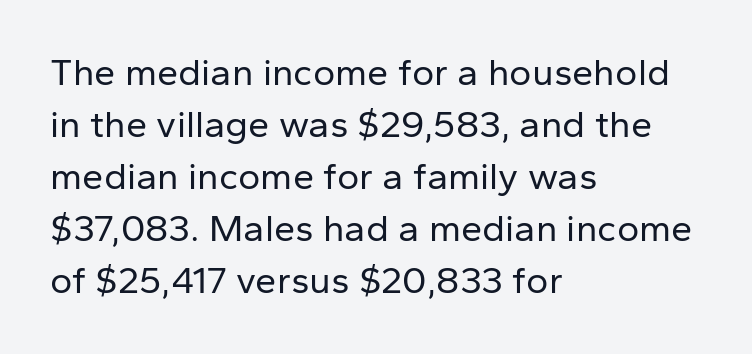
Q: Is the text bold? A: No.
Q: Is the text italic (slanted)? A: No, it is upright.
Q: Is the typeface a serif or a sans-serif typeface? A: Sans-serif.
Q: Is the text underlined? A: No.
Q: How is the paragraph aligned? A: Left-aligned.
Q: Is the spacing between letters normal or unusually wide? A: Normal.
Q: Is the spacing between lines tight, normal or loose? A: Normal.
Q: Width (condensed, normal, or wide)? A: Normal.
Q: Stroke contrast? A: Low.
Q: x-height? A: Medium.
Q: Monospaced? A: No.
